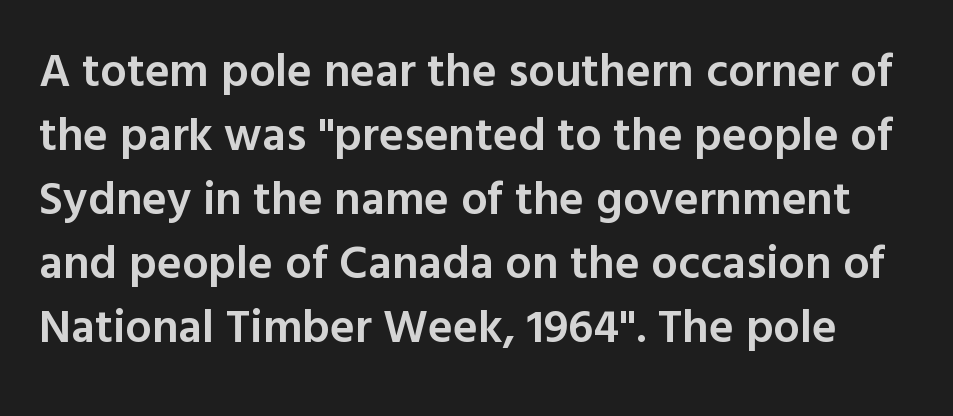
{"serif": "no", "italic": "no", "bold": "semi", "weight": "semibold", "width": "normal", "x_height": "medium", "monospaced": "no", "underline": "no", "line_spacing": "normal", "line_spacing_ratio": 1.36, "letter_spacing": "normal", "letter_spacing_em": 0.0, "glyph_px": 47}
